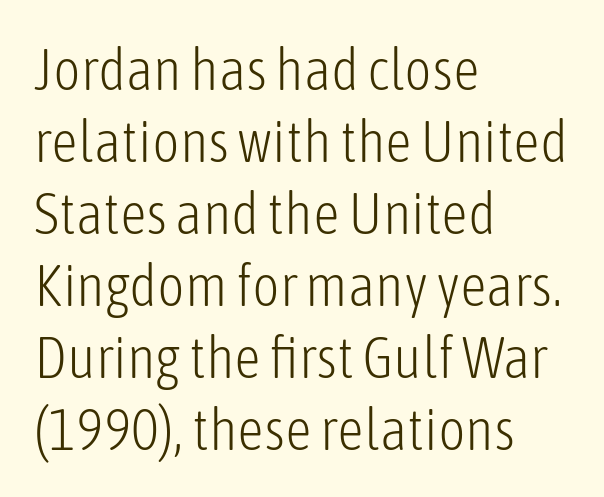
It's the straight-up-and-down kind of type. The weight tops out at a normal text grade. Observe the absence of serifs on each vertical stroke in this sample. Nobody drew a line under any word here.
